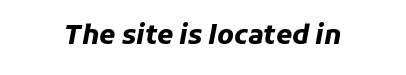
{"italic": "yes", "lean": "right", "slant_degrees": 11, "bold": "yes", "underline": "no", "letter_spacing": "normal", "letter_spacing_em": 0.0, "glyph_px": 26}
